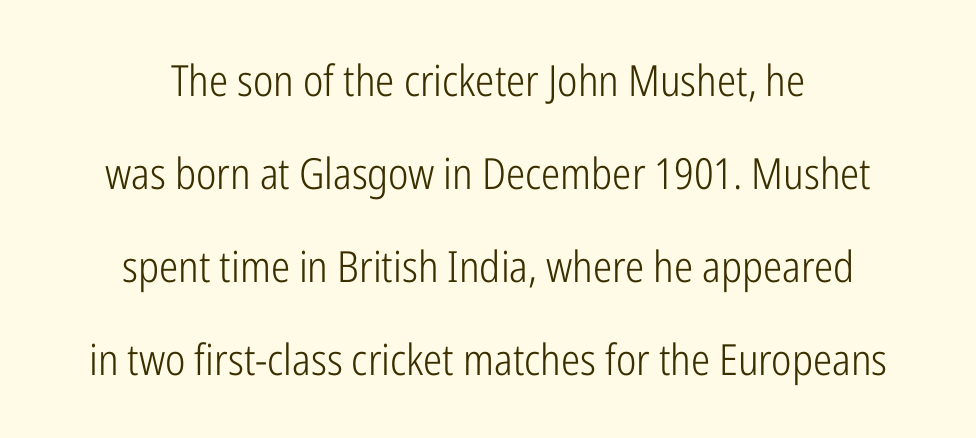
Q: Is the text bold? A: No.
Q: Is the text italic (slanted)? A: No, it is upright.
Q: Is the typeface a serif or a sans-serif typeface? A: Sans-serif.
Q: Is the text underlined? A: No.
Q: How is the paragraph aligned? A: Centered.
Q: Is the spacing between letters normal or unusually wide? A: Normal.
Q: Is the spacing between lines tight, normal or loose? A: Loose.
Q: Width (condensed, normal, or wide)? A: Condensed.
Q: Stroke contrast? A: Low.
Q: x-height? A: Medium.
Q: Monospaced? A: No.
